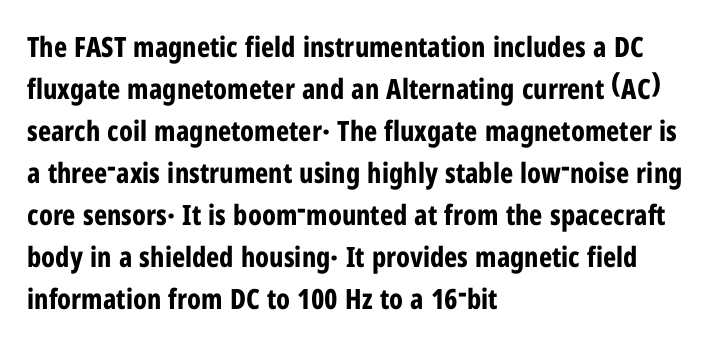
The image shows 28 px bold, condensed sans-serif type, upright; set left-aligned, normal line spacing (1.5x), normal letter spacing, not underlined; low stroke contrast and a medium x-height.
